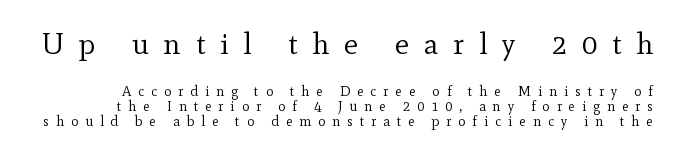
Q: Is the text bold? A: No.
Q: Is the text italic (slanted)? A: No, it is upright.
Q: Is the typeface a serif or a sans-serif typeface? A: Serif.
Q: Is the text underlined? A: No.
Q: Is the spacing between letters normal or unusually wide? A: Unusually wide.
Q: Is the spacing between lines tight, normal or loose? A: Tight.
Q: Which block of text is set in a larger size, the first (top) or the second (bottom)? A: The first (top) one.
Q: Width (condensed, normal, or wide)? A: Normal.
Q: x-height? A: Small.
Q: Monospaced? A: No.
